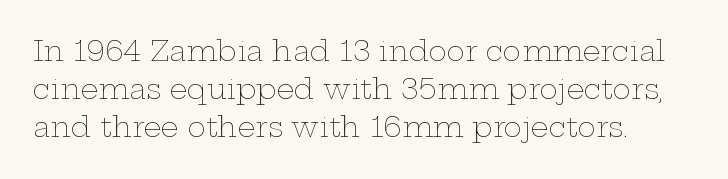
These glyphs show unthickened strokes, regular width or finer. This sample is left-justified, so line endings fall wherever the words run out. Does the lettering tilt? It doesn't — this is upright. This sample uses plain, unmodified letter spacing. Is this a fixed-width face? No — the glyphs have proportional, varying widths. Glance below the letters and you will spot only blank space.
